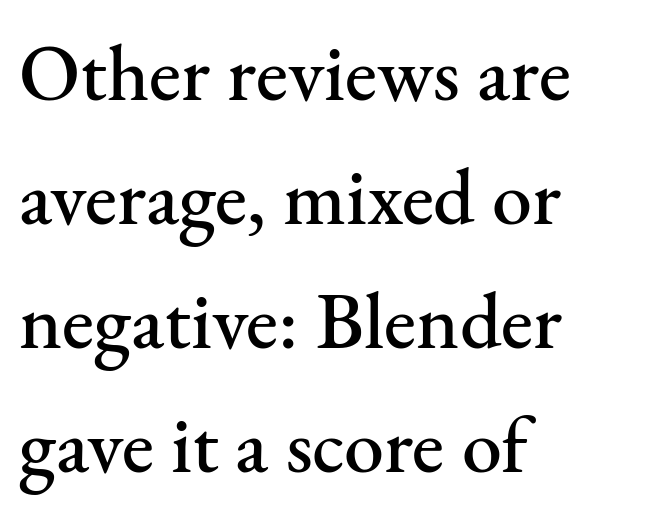
The image shows 80 px serif type, upright; set left-aligned, normal line spacing (1.55x), normal letter spacing, not underlined; medium stroke contrast and a small x-height.
